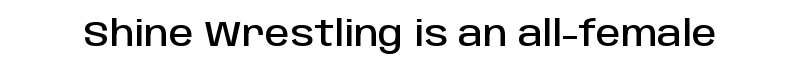
The image shows 35 px sans-serif type, upright; set normal letter spacing, not underlined; low stroke contrast and a large x-height.
